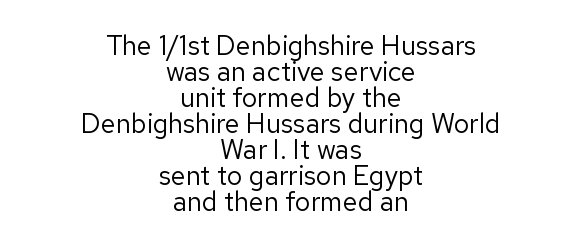
Q: Is the text bold? A: No.
Q: Is the text italic (slanted)? A: No, it is upright.
Q: Is the text underlined? A: No.
Q: How is the paragraph aligned? A: Centered.
Q: Is the spacing between letters normal or unusually wide? A: Normal.
Q: Is the spacing between lines tight, normal or loose? A: Tight.
